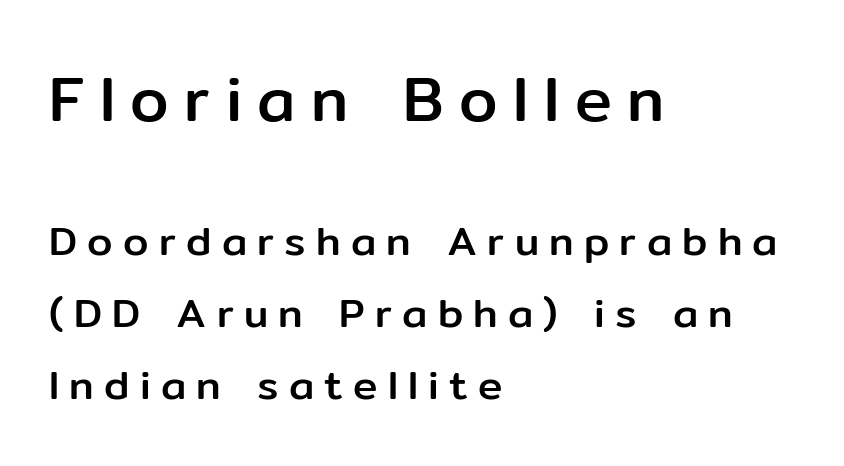
Q: Is the text italic (slanted)? A: No, it is upright.
Q: Is the typeface a serif or a sans-serif typeface? A: Sans-serif.
Q: Is the text underlined? A: No.
Q: How is the paragraph aligned? A: Left-aligned.
Q: Is the spacing between letters normal or unusually wide? A: Unusually wide.
Q: Which block of text is set in a larger size, the first (top) or the second (bottom)? A: The first (top) one.
Q: Width (condensed, normal, or wide)? A: Normal.
Q: Stroke contrast? A: Low.
Q: x-height? A: Medium.
Q: Monospaced? A: No.
